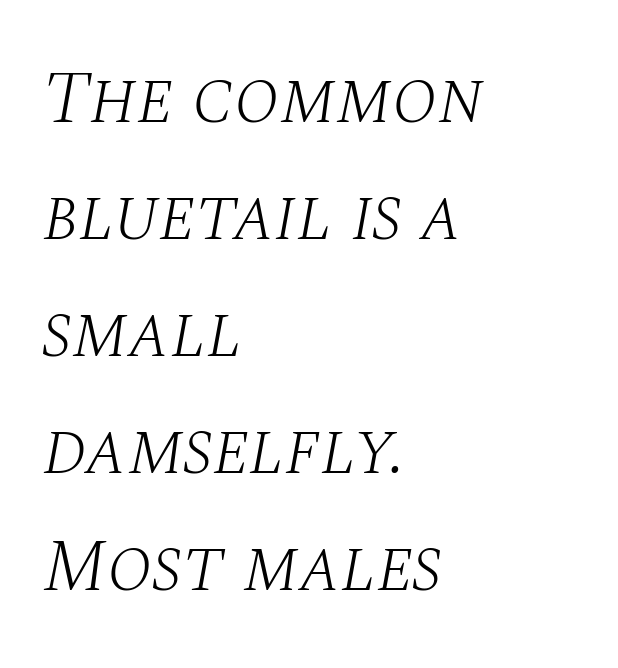
{"serif": "yes", "italic": "yes", "lean": "right", "slant_degrees": 10, "bold": "no", "weight": "light", "width": "normal", "stroke_contrast": "medium", "x_height": "large", "monospaced": "no", "underline": "no", "align": "left", "line_spacing": "normal", "line_spacing_ratio": 1.58, "letter_spacing": "normal", "letter_spacing_em": 0.0, "glyph_px": 74}
